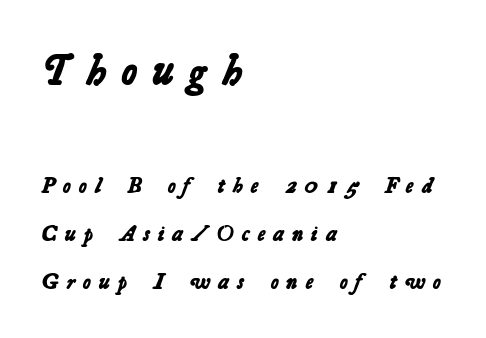
{"serif": "no", "bold": "yes", "weight": "bold", "width": "normal", "stroke_contrast": "low", "x_height": "medium", "monospaced": "no", "underline": "no", "align": "left", "line_spacing": "loose", "line_spacing_ratio": 2.19, "letter_spacing": "wide", "letter_spacing_em": 0.37, "larger_block": "first", "size_ratio": 1.95, "glyph_px": 43}
